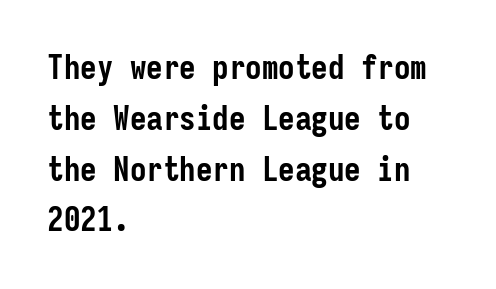
{"serif": "no", "italic": "no", "bold": "yes", "weight": "semibold", "width": "condensed", "stroke_contrast": "low", "x_height": "medium", "monospaced": "yes", "underline": "no", "align": "left", "line_spacing": "normal", "line_spacing_ratio": 1.54, "letter_spacing": "normal", "letter_spacing_em": 0.0, "glyph_px": 33}
